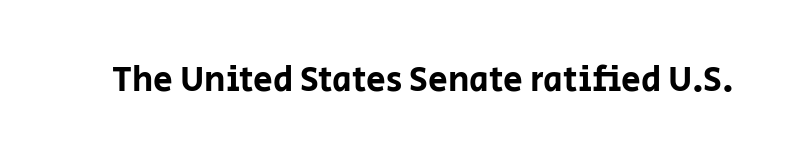
{"serif": "no", "italic": "no", "width": "normal", "stroke_contrast": "low", "x_height": "large", "monospaced": "no", "underline": "no", "letter_spacing": "normal", "letter_spacing_em": 0.0, "glyph_px": 35}
